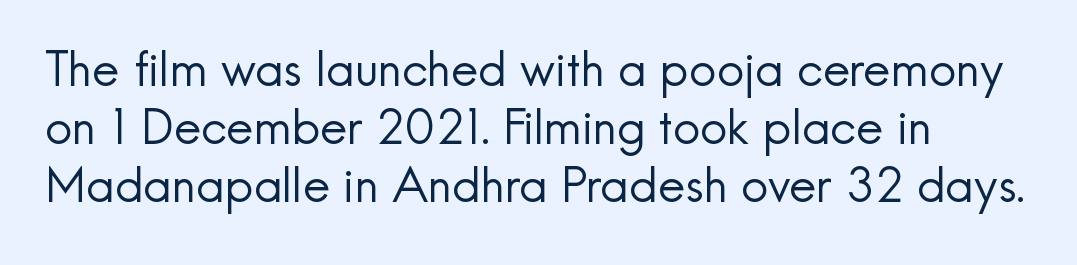
Q: Is the text bold? A: No.
Q: Is the text italic (slanted)? A: No, it is upright.
Q: Is the typeface a serif or a sans-serif typeface? A: Sans-serif.
Q: Is the text underlined? A: No.
Q: How is the paragraph aligned? A: Left-aligned.
Q: Is the spacing between letters normal or unusually wide? A: Normal.
Q: Width (condensed, normal, or wide)? A: Normal.
Q: x-height? A: Small.
Q: Monospaced? A: No.
